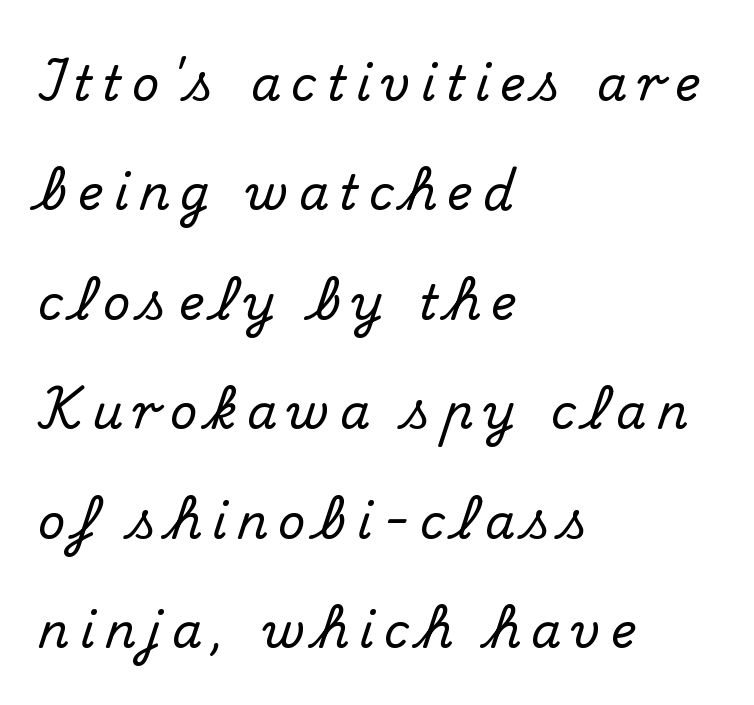
{"serif": "yes", "width": "normal", "stroke_contrast": "medium", "x_height": "small", "monospaced": "no", "underline": "no", "align": "left", "line_spacing": "loose", "line_spacing_ratio": 2.28, "letter_spacing": "wide", "letter_spacing_em": 0.22, "glyph_px": 48}
